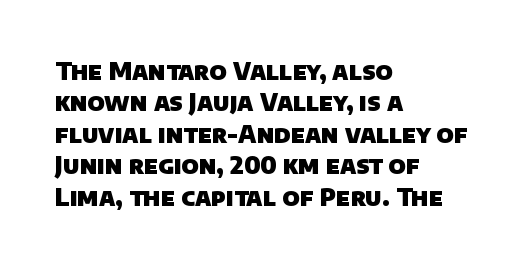
{"bold": "yes", "underline": "no", "align": "left", "line_spacing": "normal", "line_spacing_ratio": 1.31, "letter_spacing": "normal", "letter_spacing_em": 0.0, "glyph_px": 24}
